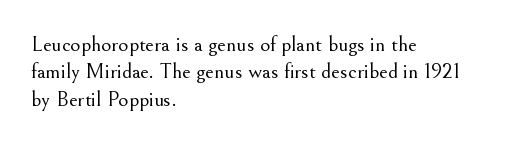
Rendered with straight, roman letterforms. Weight: not bold — regular or lighter. Words appear dense and cohesive because spacing is normal. Horizontal alignment here is leftward, the default for most running prose. A clean baseline with only descenders dipping below it.
